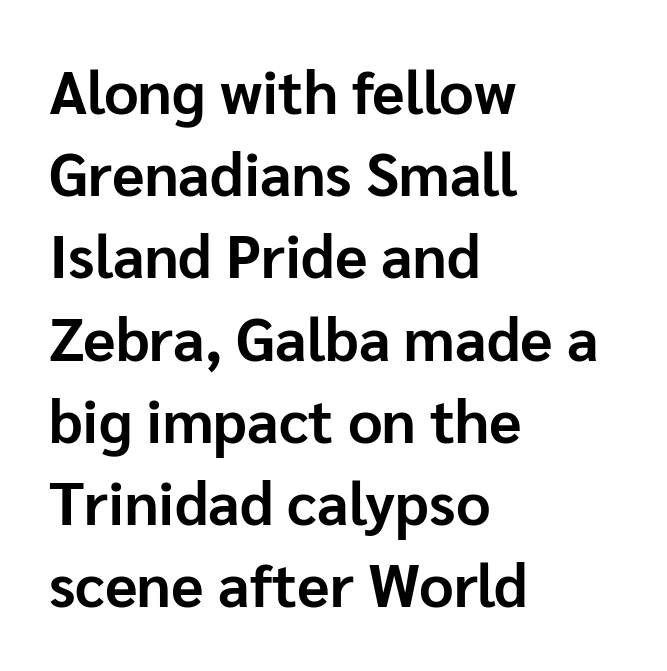
Quick note: not italic, upright. The passage shown is not underscored anywhere. Evenly set lines give the paragraph a standard silhouette. The face used here has the dense, thick strokes of a bold. Where is the straight margin? On the left.
